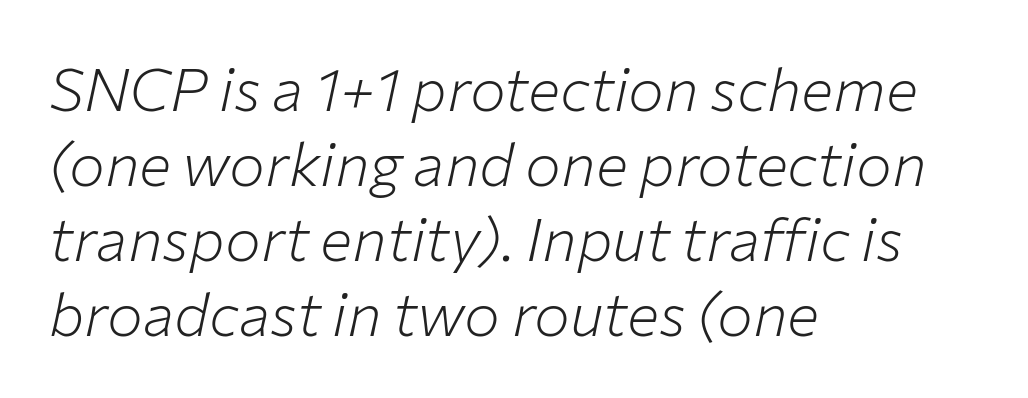
Q: Is the text bold? A: No.
Q: Is the text italic (slanted)? A: Yes, it leans right by about 12 degrees.
Q: Is the text underlined? A: No.
Q: How is the paragraph aligned? A: Left-aligned.
Q: Is the spacing between letters normal or unusually wide? A: Normal.
Q: Is the spacing between lines tight, normal or loose? A: Normal.
Q: Width (condensed, normal, or wide)? A: Normal.
Q: Stroke contrast? A: Low.
Q: x-height? A: Medium.
Q: Monospaced? A: No.
